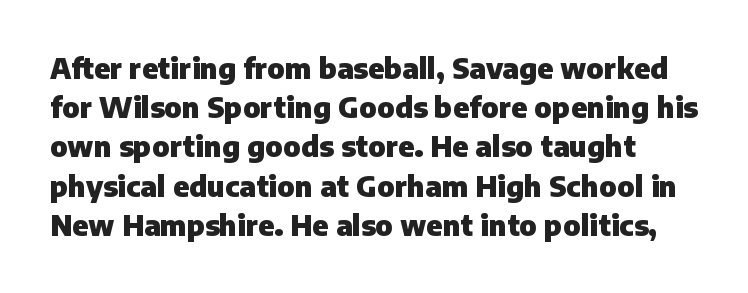
Its strokes are broad and dark, the hallmark of bold type. Upright lettering throughout. Anything drawn beneath the words? Only blank space. One glance says typical: line gaps are just what's usual. The typeface chosen for these lines omits serifs.
